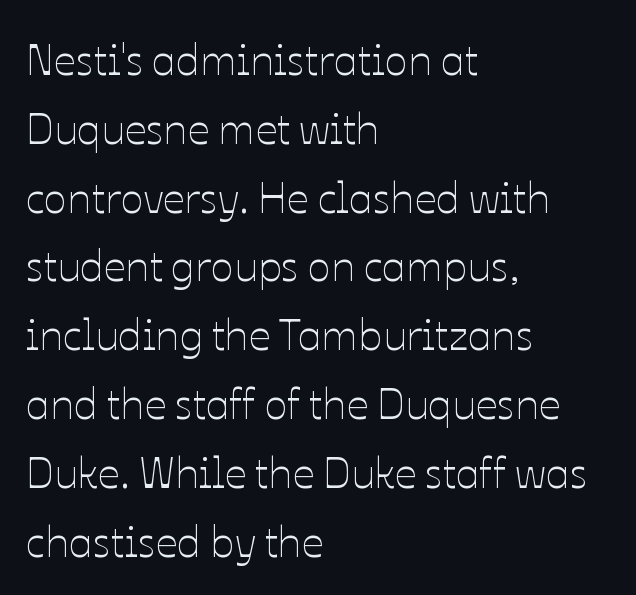
The image shows 43 px thin type, upright; set left-aligned, normal line spacing (1.6x), normal letter spacing, not underlined; low stroke contrast and a medium x-height.
